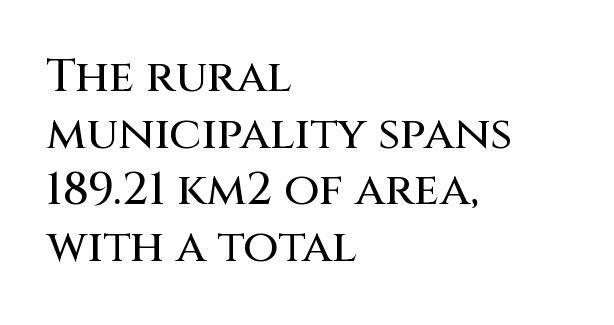
{"serif": "no", "italic": "no", "width": "normal", "stroke_contrast": "medium", "x_height": "large", "monospaced": "no", "underline": "no", "align": "left", "line_spacing_ratio": 1.23, "letter_spacing": "normal", "letter_spacing_em": 0.0, "glyph_px": 46}
